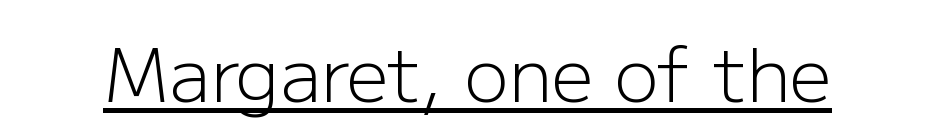
{"serif": "no", "italic": "no", "bold": "no", "weight": "light", "width": "normal", "stroke_contrast": "low", "x_height": "medium", "monospaced": "no", "underline": "yes", "letter_spacing": "normal", "letter_spacing_em": 0.0, "glyph_px": 74}
